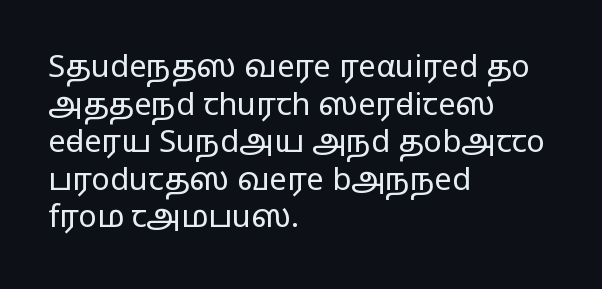
{"serif": "no", "italic": "no", "bold": "no", "weight": "regular", "width": "wide", "stroke_contrast": "low", "x_height": "medium", "monospaced": "no", "underline": "no", "align": "left", "line_spacing_ratio": 1.21, "letter_spacing": "normal", "letter_spacing_em": 0.0, "glyph_px": 31}
